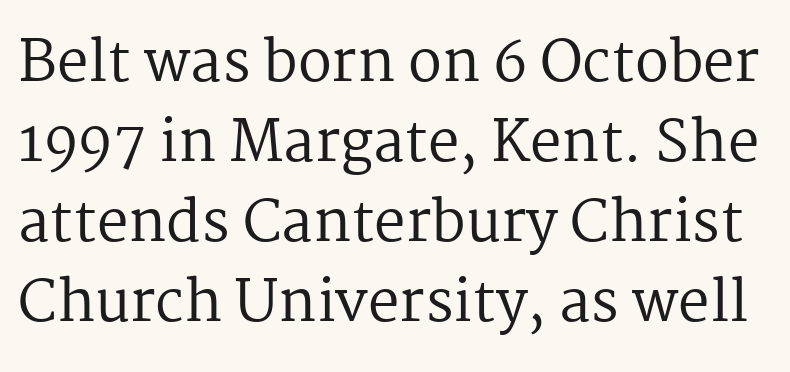
Q: Is the text bold? A: No.
Q: Is the text italic (slanted)? A: No, it is upright.
Q: Is the typeface a serif or a sans-serif typeface? A: Serif.
Q: Is the text underlined? A: No.
Q: Is the spacing between letters normal or unusually wide? A: Normal.
Q: Is the spacing between lines tight, normal or loose? A: Normal.
Q: Width (condensed, normal, or wide)? A: Normal.
Q: Stroke contrast? A: Medium.
Q: x-height? A: Medium.
Q: Monospaced? A: No.
